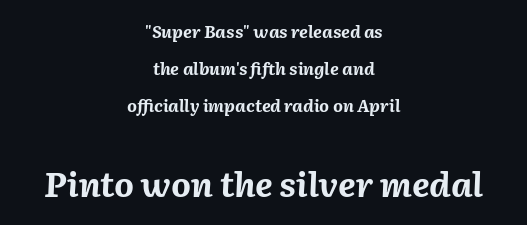
{"italic": "yes", "lean": "right", "slant_degrees": 2, "bold": "yes", "weight": "bold", "width": "normal", "stroke_contrast": "medium", "x_height": "medium", "monospaced": "no", "underline": "no", "align": "center", "line_spacing": "loose", "line_spacing_ratio": 2.19, "letter_spacing": "normal", "letter_spacing_em": 0.0, "larger_block": "second", "size_ratio": 2.0, "glyph_px": 34}
